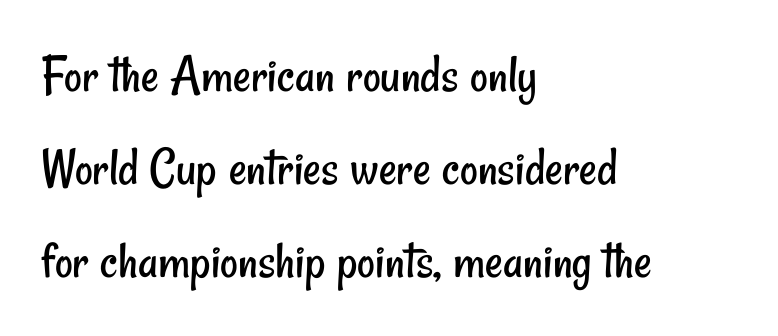
Has an underline been added? It has not. How would I describe the line gaps? Plain and ordinary. Think of a printed novel: that variable character pitch is what you see here. Glyph-to-glyph distance matches everyday printed text. No feet cap the strokes, marking this as sans-serif type.
